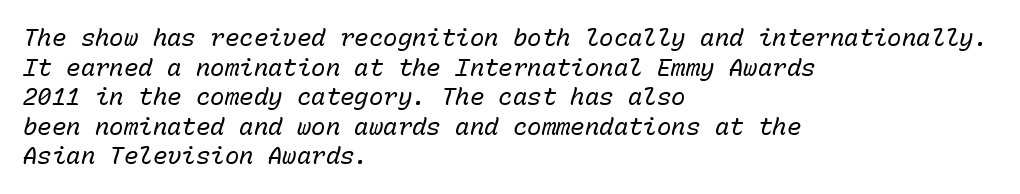
Q: Is the text bold? A: No.
Q: Is the text italic (slanted)? A: Yes, it leans right by about 15 degrees.
Q: Is the text underlined? A: No.
Q: How is the paragraph aligned? A: Left-aligned.
Q: Is the spacing between letters normal or unusually wide? A: Normal.
